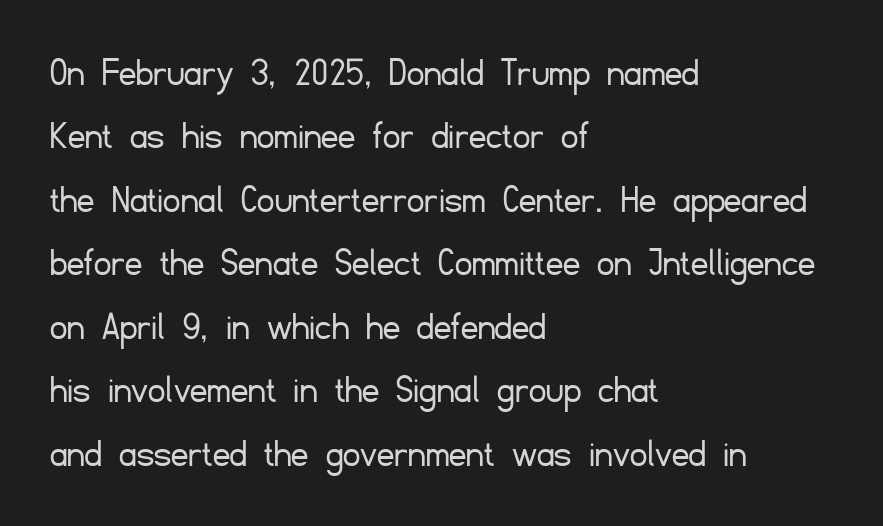
The image shows 42 px light sans-serif type, upright; set left-aligned, normal line spacing (1.51x), normal letter spacing, not underlined; low stroke contrast and a small x-height.
